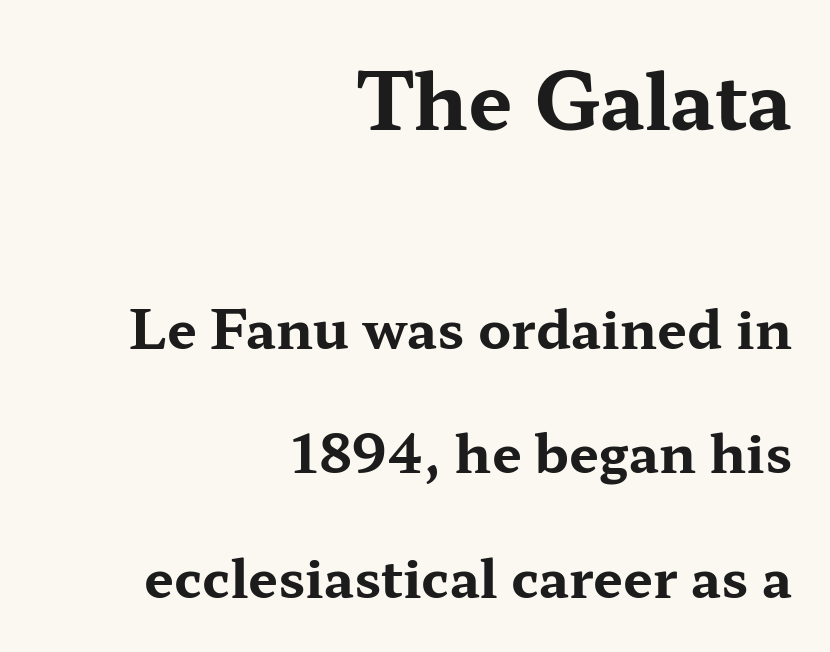
Honestly, the letter spacing is just normal — you wouldn't notice it. Character widths vary here, with narrow letters taking less room than wide ones. Compared with a flush-left layout, this one pins lines to the opposite, right side. A typesetter would call this leading open, well beyond the default. It's the straight-up-and-down kind of type.
